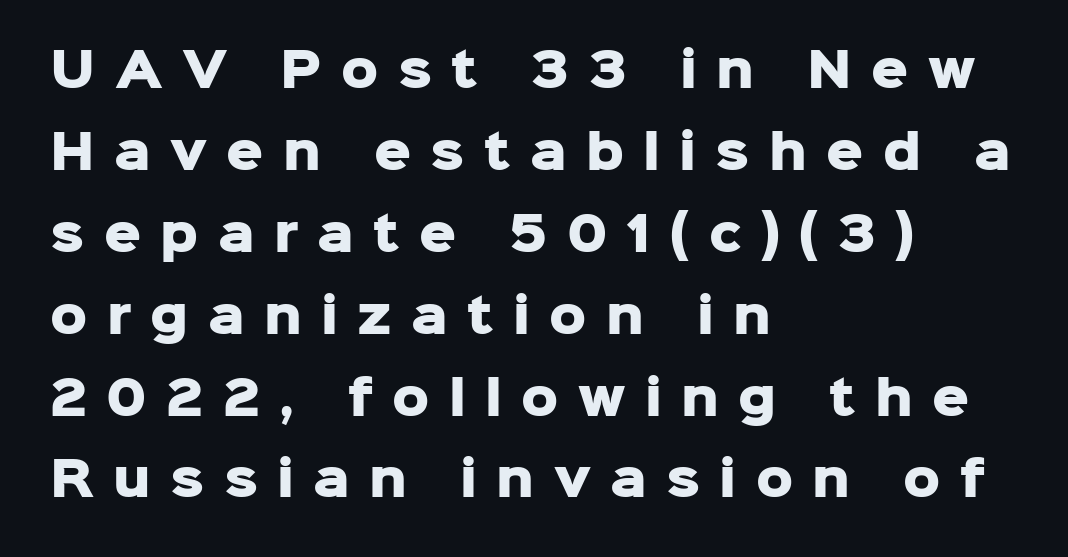
Q: Is the text bold? A: Yes.
Q: Is the text italic (slanted)? A: No, it is upright.
Q: Is the typeface a serif or a sans-serif typeface? A: Sans-serif.
Q: Is the text underlined? A: No.
Q: How is the paragraph aligned? A: Left-aligned.
Q: Is the spacing between letters normal or unusually wide? A: Unusually wide.
Q: Width (condensed, normal, or wide)? A: Normal.
Q: Stroke contrast? A: Low.
Q: x-height? A: Medium.
Q: Monospaced? A: No.
